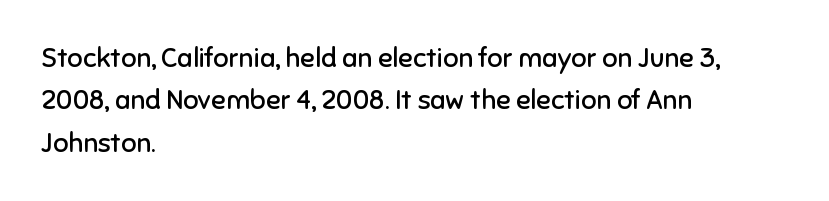
{"italic": "no", "bold": "no", "underline": "no", "align": "left", "line_spacing": "normal", "line_spacing_ratio": 1.57, "letter_spacing": "normal", "letter_spacing_em": 0.0, "glyph_px": 27}
